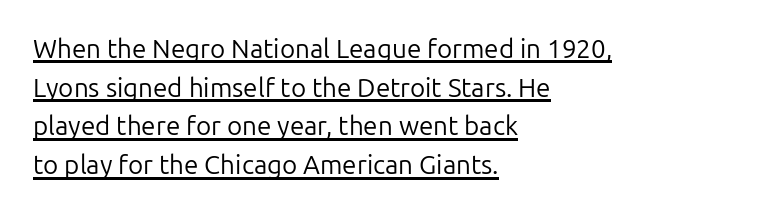
The image shows 26 px text type, upright; set left-aligned, normal line spacing (1.49x), normal letter spacing, underlined.
